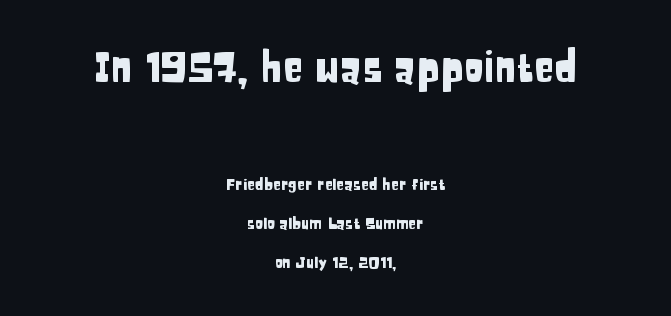
Q: Is the text italic (slanted)? A: No, it is upright.
Q: Is the typeface a serif or a sans-serif typeface? A: Sans-serif.
Q: Is the text underlined? A: No.
Q: How is the paragraph aligned? A: Centered.
Q: Is the spacing between letters normal or unusually wide? A: Normal.
Q: Is the spacing between lines tight, normal or loose? A: Loose.
Q: Which block of text is set in a larger size, the first (top) or the second (bottom)? A: The first (top) one.
Q: Width (condensed, normal, or wide)? A: Condensed.
Q: Stroke contrast? A: Low.
Q: x-height? A: Large.
Q: Monospaced? A: No.
